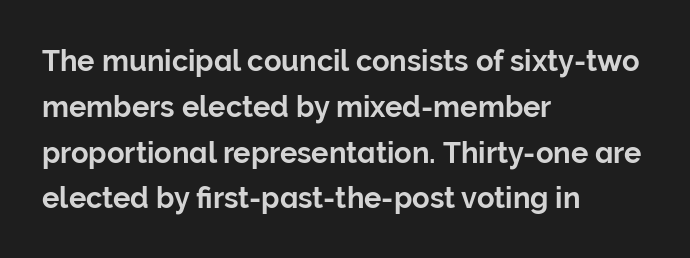
Typographically, this falls in the sans-serif category. Nobody touched the tracking dial on this one. These lines are set flush left with a ragged right edge. The specimen omits any rule beneath the text block's lines.
